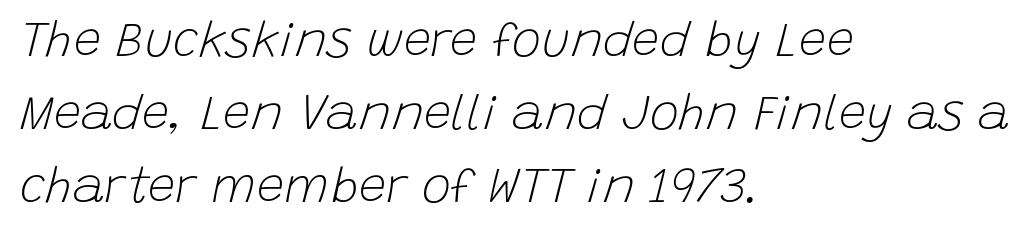
Q: Is the text bold? A: No.
Q: Is the text italic (slanted)? A: Yes, it leans right by about 15 degrees.
Q: Is the text underlined? A: No.
Q: How is the paragraph aligned? A: Left-aligned.
Q: Is the spacing between letters normal or unusually wide? A: Normal.
Q: Is the spacing between lines tight, normal or loose? A: Normal.
Q: Width (condensed, normal, or wide)? A: Normal.
Q: Stroke contrast? A: Low.
Q: x-height? A: Large.
Q: Monospaced? A: No.
